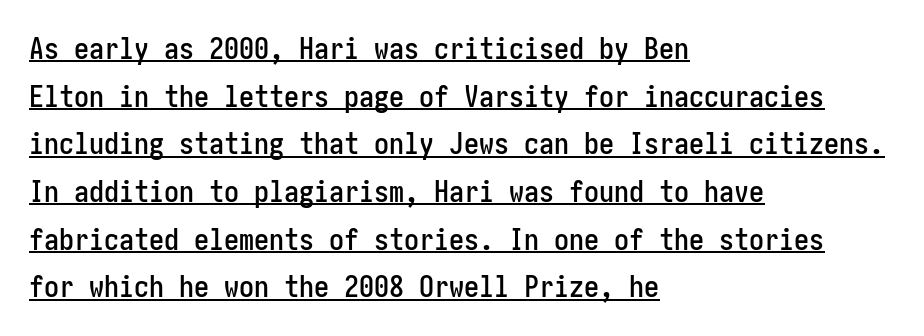
Q: Is the text italic (slanted)? A: No, it is upright.
Q: Is the typeface a serif or a sans-serif typeface? A: Sans-serif.
Q: Is the text underlined? A: Yes.
Q: How is the paragraph aligned? A: Left-aligned.
Q: Is the spacing between letters normal or unusually wide? A: Normal.
Q: Is the spacing between lines tight, normal or loose? A: Normal.
Q: Width (condensed, normal, or wide)? A: Condensed.
Q: Stroke contrast? A: Low.
Q: x-height? A: Medium.
